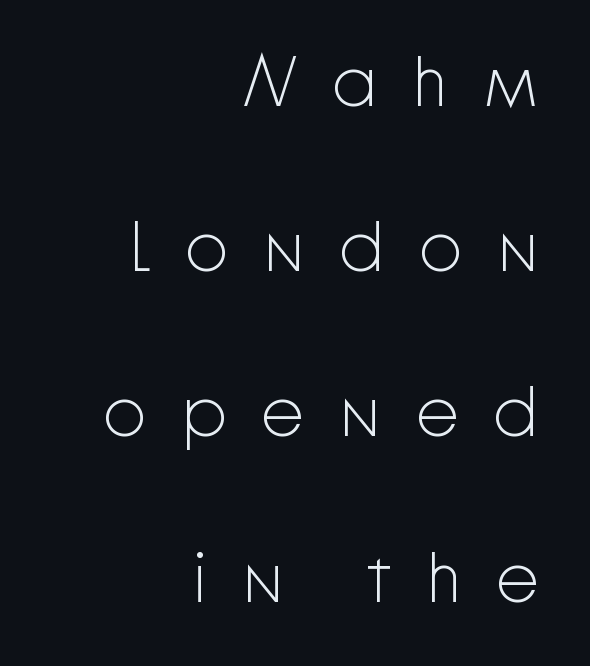
One-word summary of the alignment: right. Each new line begins a long way beneath the previous one. The zone under the glyphs is completely vacant. Serif or sans? Sans — the stroke terminals are bare. A quiet, ordinary-to-light weight characterises the typeface. These lines were composed using upright roman letters.
